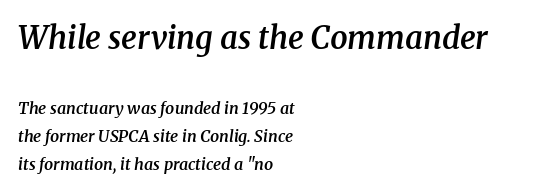
Note the varied advance widths — an 'i' is clearly narrower than an 'm'. No word sits above an underline. Caption: semibold face, moderately heavy strokes. Looking at the ascenders, they clearly lean. Letterform terminals end in serifs throughout the passage.
